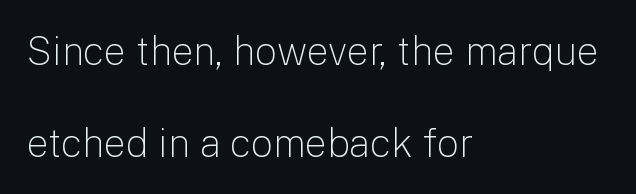
{"serif": "no", "italic": "no", "bold": "no", "weight": "light", "width": "normal", "stroke_contrast": "low", "x_height": "medium", "monospaced": "no", "underline": "no", "align": "left", "line_spacing": "loose", "line_spacing_ratio": 2.36, "letter_spacing": "normal", "letter_spacing_em": 0.0, "glyph_px": 39}
